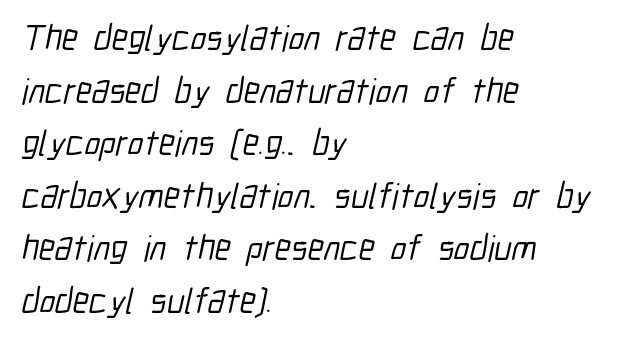
Q: Is the typeface a serif or a sans-serif typeface? A: Sans-serif.
Q: Is the text underlined? A: No.
Q: How is the paragraph aligned? A: Left-aligned.
Q: Is the spacing between letters normal or unusually wide? A: Normal.
Q: Is the spacing between lines tight, normal or loose? A: Normal.
Q: Width (condensed, normal, or wide)? A: Condensed.
Q: Stroke contrast? A: Low.
Q: x-height? A: Medium.
Q: Monospaced? A: No.
